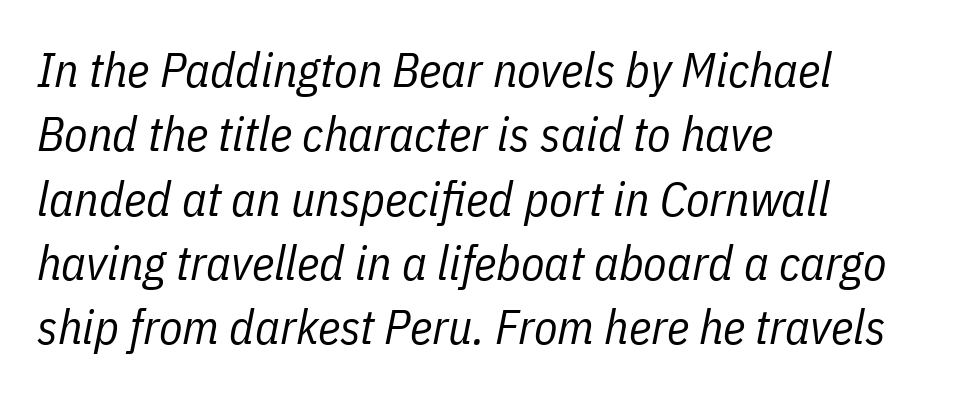
{"italic": "yes", "lean": "right", "slant_degrees": 11, "bold": "no", "weight": "regular", "width": "condensed", "stroke_contrast": "low", "x_height": "medium", "monospaced": "no", "underline": "no", "align": "left", "line_spacing": "normal", "line_spacing_ratio": 1.34, "letter_spacing": "normal", "letter_spacing_em": 0.0, "glyph_px": 48}
